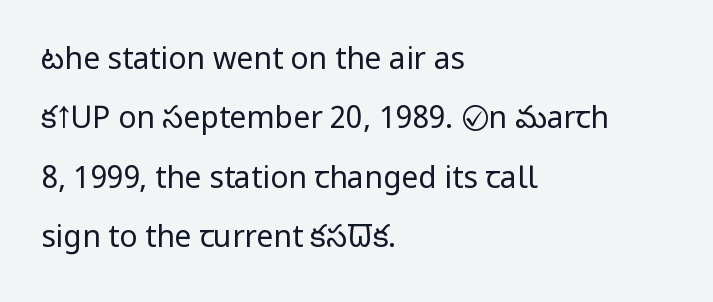
The image shows 30 px regular-weight, condensed sans-serif type, upright; set left-aligned, loose line spacing (1.98x), normal letter spacing, not underlined; low stroke contrast and a large x-height.
